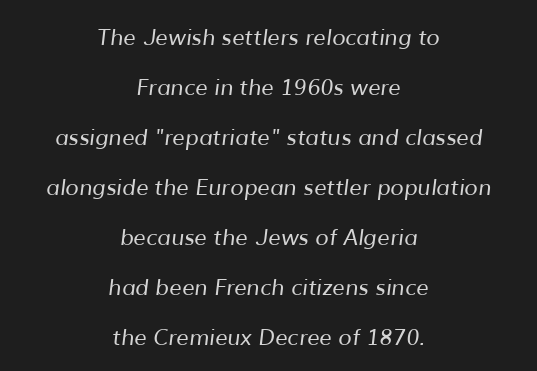
The font is comparable to plain body text, perhaps lighter. Typeset on center — no edge is straight. Caption: standard tracking, unaltered. Vertically, the passage feels expansive, rows floating well apart.
